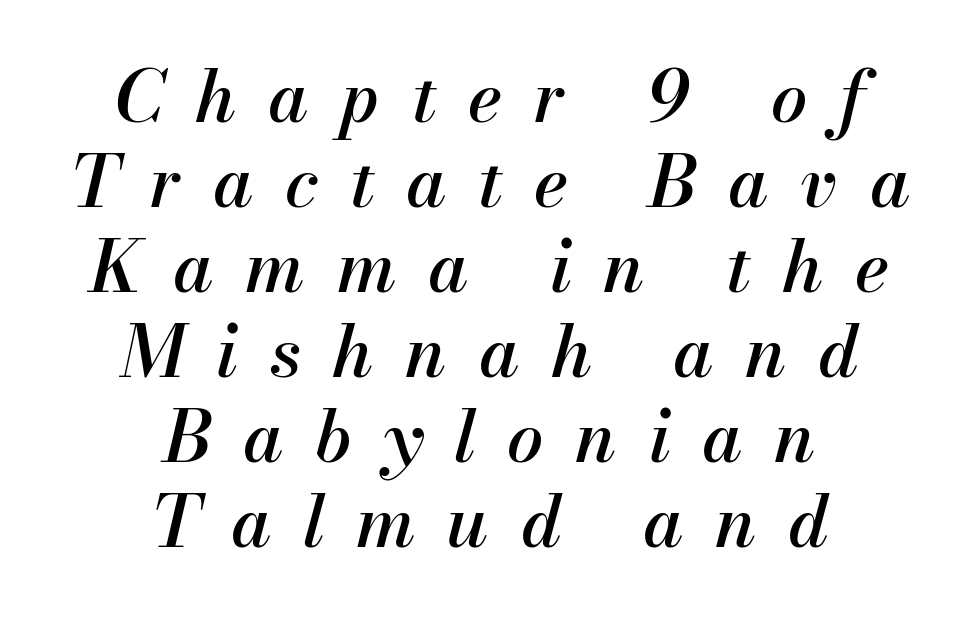
Q: Is the text italic (slanted)? A: Yes, it leans right by about 13 degrees.
Q: Is the text underlined? A: No.
Q: How is the paragraph aligned? A: Centered.
Q: Is the spacing between letters normal or unusually wide? A: Unusually wide.
Q: Width (condensed, normal, or wide)? A: Normal.
Q: Stroke contrast? A: Medium.
Q: x-height? A: Small.
Q: Monospaced? A: No.
